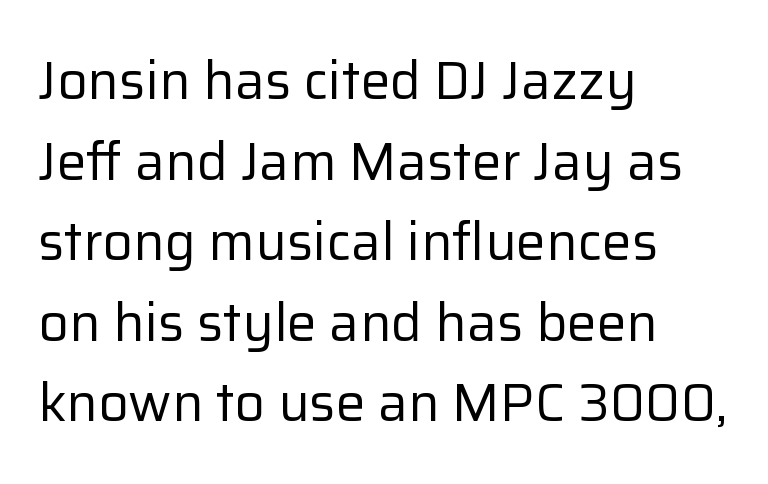
The image shows 53 px regular-weight sans-serif type, upright; set left-aligned, normal line spacing (1.52x), normal letter spacing, not underlined; low stroke contrast and a medium x-height.
